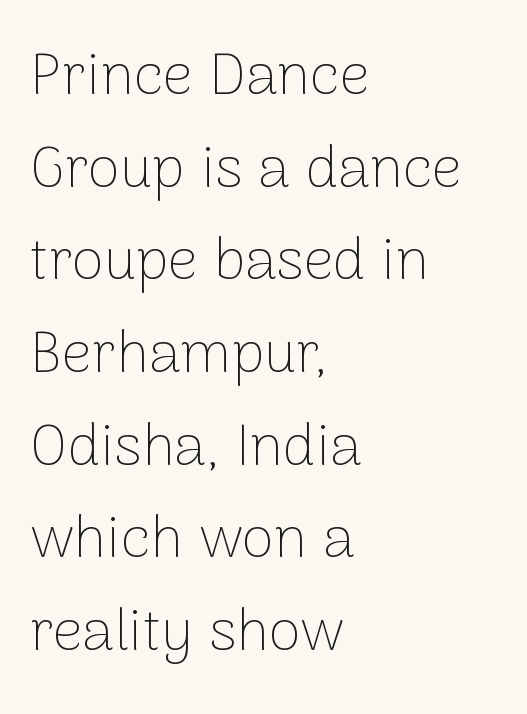
Q: Is the text bold? A: No.
Q: Is the text italic (slanted)? A: No, it is upright.
Q: Is the typeface a serif or a sans-serif typeface? A: Sans-serif.
Q: Is the text underlined? A: No.
Q: How is the paragraph aligned? A: Left-aligned.
Q: Is the spacing between letters normal or unusually wide? A: Normal.
Q: Is the spacing between lines tight, normal or loose? A: Normal.
Q: Width (condensed, normal, or wide)? A: Normal.
Q: Stroke contrast? A: Low.
Q: x-height? A: Medium.
Q: Monospaced? A: No.
